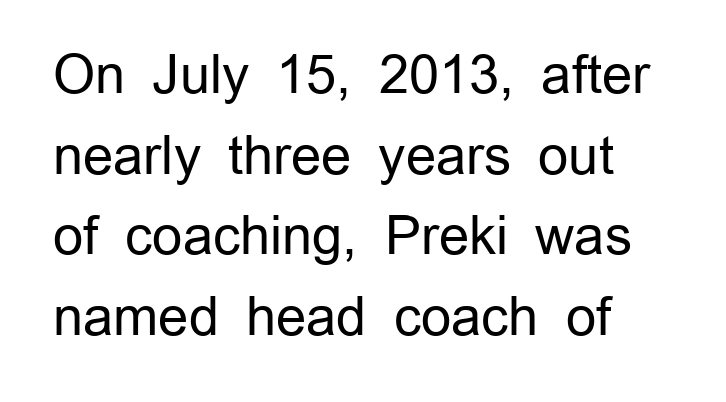
{"serif": "no", "italic": "no", "bold": "no", "weight": "regular", "width": "normal", "stroke_contrast": "low", "x_height": "medium", "monospaced": "no", "underline": "no", "align": "left", "line_spacing": "normal", "line_spacing_ratio": 1.52, "letter_spacing": "normal", "letter_spacing_em": 0.0, "glyph_px": 53}
